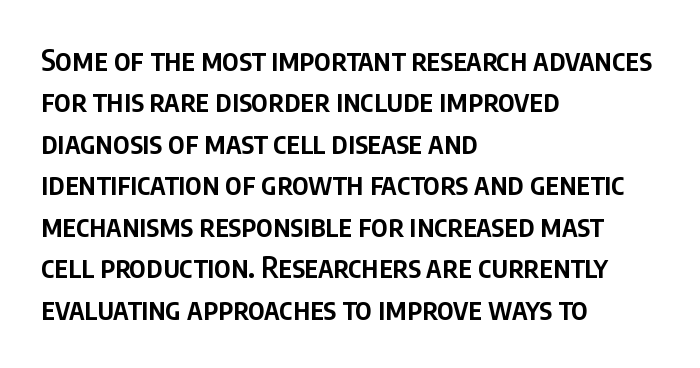
{"serif": "no", "italic": "no", "bold": "semi", "weight": "semibold", "width": "condensed", "stroke_contrast": "low", "x_height": "large", "monospaced": "no", "underline": "no", "align": "left", "line_spacing": "normal", "line_spacing_ratio": 1.43, "letter_spacing": "normal", "letter_spacing_em": 0.0, "glyph_px": 29}
